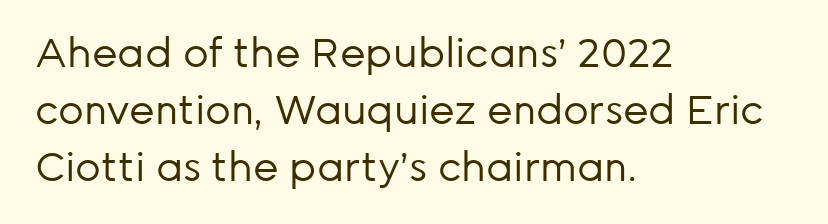
The image shows 40 px regular-weight sans-serif type, upright; set left-aligned, normal line spacing (1.42x), normal letter spacing, not underlined; low stroke contrast and a medium x-height.
